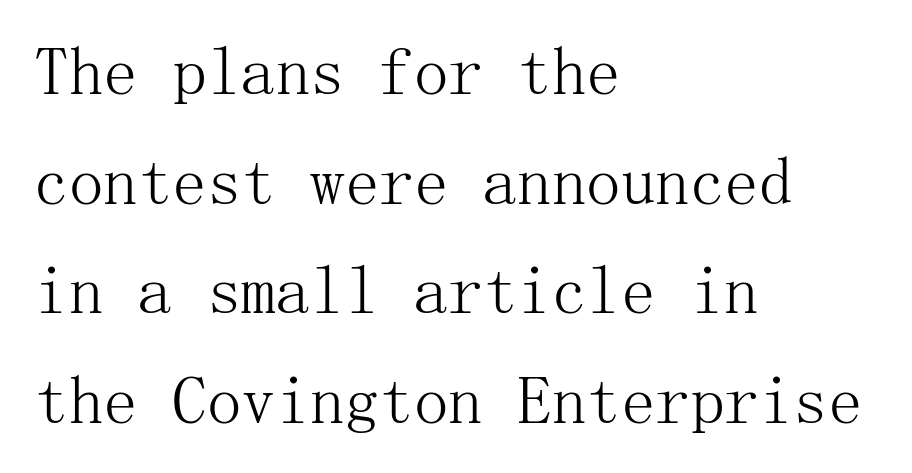
The image shows 69 px light serif type, upright; set left-aligned, normal line spacing (1.59x), normal letter spacing, not underlined; medium stroke contrast and a medium x-height.
